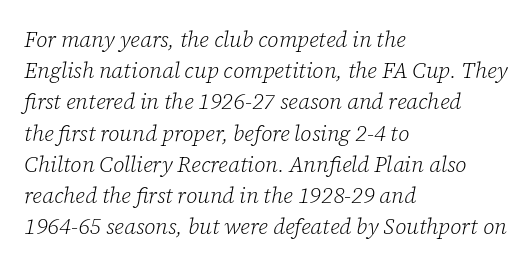
Glyph-to-glyph distance matches everyday printed text. The words here are not underlined. Stems and bowls with no extra thickness — not bold. One glance says typical: line gaps are just what's usual. Every character sits at an angle, as italics do.
